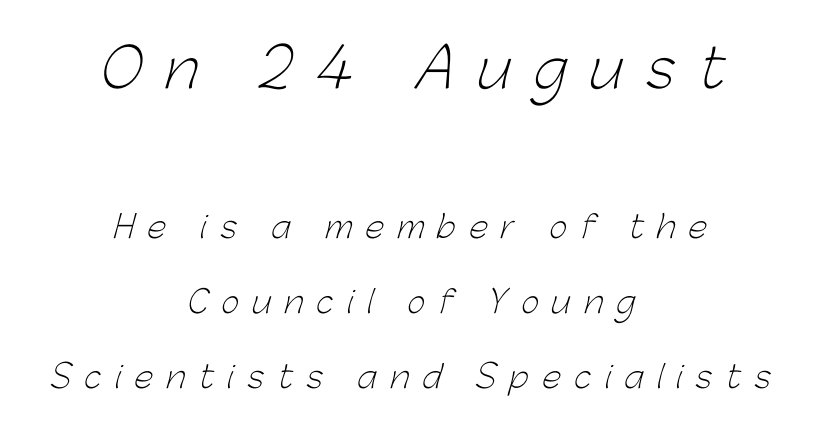
The face used here appears at its bigger size in the upper chunk. Here the designer chose a conventional face with non-uniform glyph widths. The lines are spread far apart with generous leading. Both edges are ragged and mirror each other, which tells us the setting is centered.
